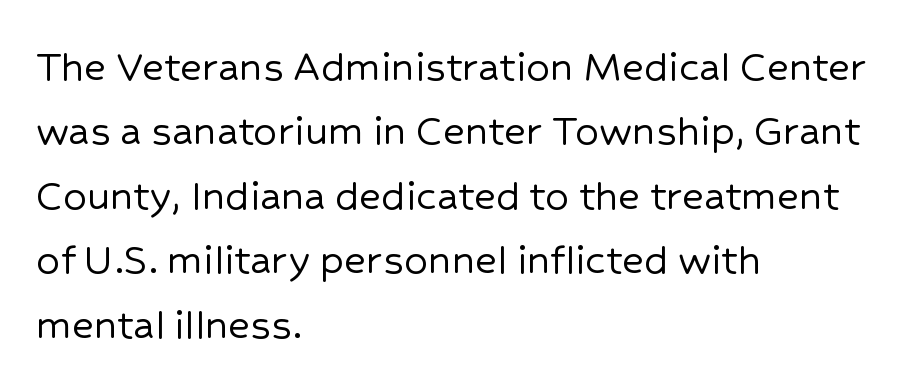
Q: Is the text italic (slanted)? A: No, it is upright.
Q: Is the typeface a serif or a sans-serif typeface? A: Sans-serif.
Q: Is the text underlined? A: No.
Q: How is the paragraph aligned? A: Left-aligned.
Q: Is the spacing between letters normal or unusually wide? A: Normal.
Q: Is the spacing between lines tight, normal or loose? A: Normal.
Q: Width (condensed, normal, or wide)? A: Normal.
Q: Stroke contrast? A: Low.
Q: x-height? A: Medium.
Q: Monospaced? A: No.
